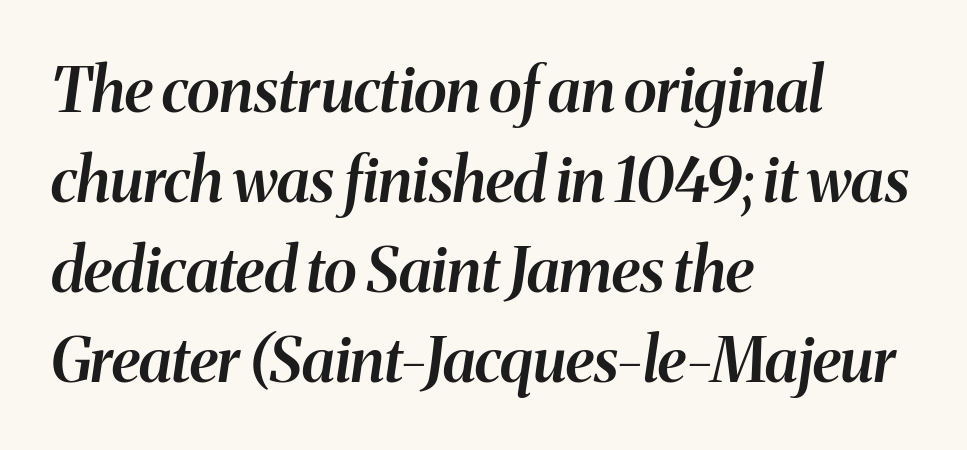
The rendering keeps characters at their native spacing. Anything drawn beneath the words? Only blank space. Set as a demibold, roughly 600 on the weight scale. Slant detected: the letters are inclined.
